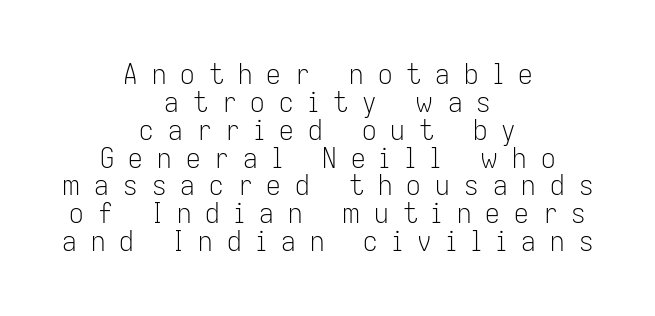
{"serif": "no", "italic": "no", "bold": "no", "weight": "light", "width": "condensed", "stroke_contrast": "low", "x_height": "medium", "monospaced": "no", "underline": "no", "align": "center", "line_spacing": "tight", "line_spacing_ratio": 0.96, "letter_spacing": "wide", "letter_spacing_em": 0.49, "glyph_px": 29}
